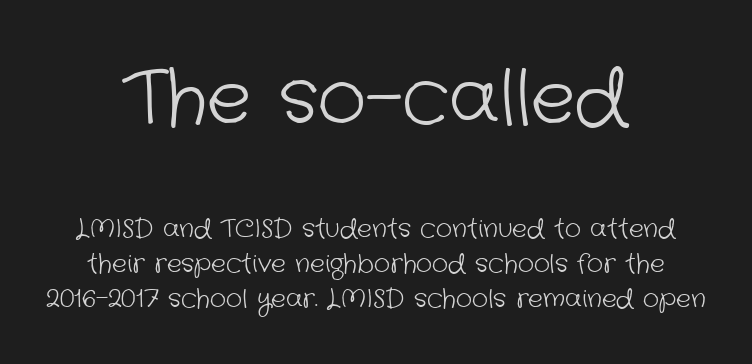
These two chunks differ in scale, with the top chunk taking the larger measure. How would I describe the line gaps? Plain and ordinary. The strokes are not fattened; the text isn't bold. Which margin do the lines hug? Neither — every line sits in the middle. Each letter keeps its own natural width here, so spacing adapts to shape. Stroke terminals: plain, sans-serif.
